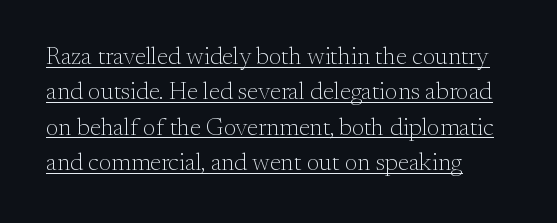
The image shows 24 px text type, upright; set left-aligned, normal line spacing (1.47x), normal letter spacing, underlined.
